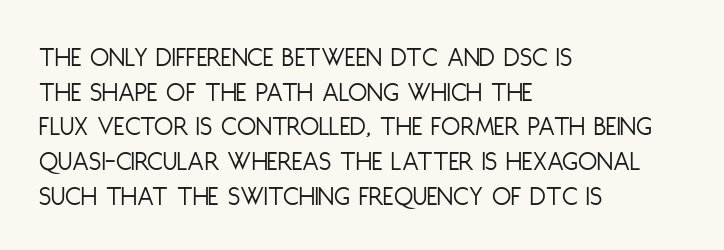
Q: Is the text bold? A: No.
Q: Is the text italic (slanted)? A: No, it is upright.
Q: Is the typeface a serif or a sans-serif typeface? A: Sans-serif.
Q: Is the text underlined? A: No.
Q: How is the paragraph aligned? A: Left-aligned.
Q: Is the spacing between letters normal or unusually wide? A: Normal.
Q: Width (condensed, normal, or wide)? A: Condensed.
Q: Stroke contrast? A: Low.
Q: x-height? A: Large.
Q: Monospaced? A: No.
